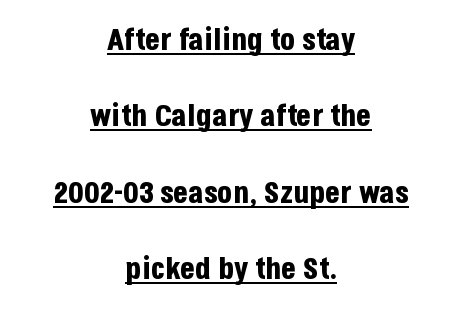
The image shows 31 px bold, condensed sans-serif type, upright; set centered, loose line spacing (2.46x), normal letter spacing, underlined; low stroke contrast and a large x-height.
